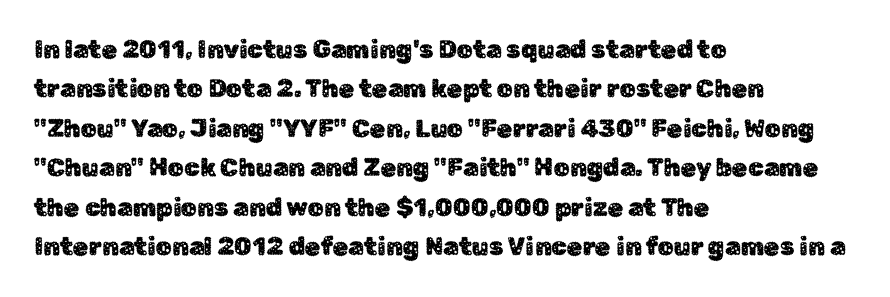
Q: Is the text italic (slanted)? A: No, it is upright.
Q: Is the text underlined? A: No.
Q: How is the paragraph aligned? A: Left-aligned.
Q: Is the spacing between letters normal or unusually wide? A: Normal.
Q: Is the spacing between lines tight, normal or loose? A: Normal.
